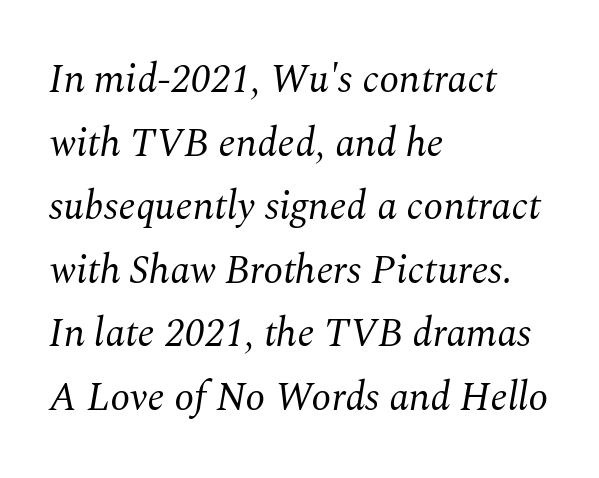
The image shows 40 px regular-weight serif type, italic (leaning right); set left-aligned, normal line spacing (1.59x), normal letter spacing, not underlined; medium stroke contrast and a medium x-height.
